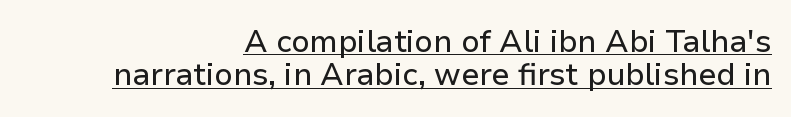
If you measured baseline to baseline, you'd find a short distance. Looks like someone drew a line under every word here. A typesetter would call this proportional, since set widths differ per character. Look at the bottom of the vertical strokes: they stop flat, with no serifs. Spacing between characters is what you'd get straight out of the box.
